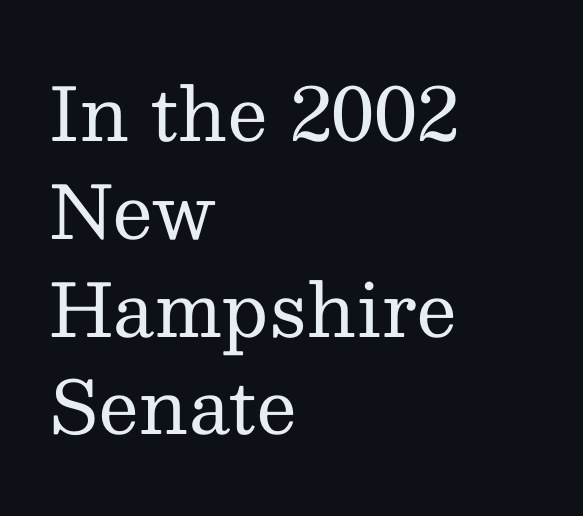
Q: Is the text bold? A: No.
Q: Is the text italic (slanted)? A: No, it is upright.
Q: Is the typeface a serif or a sans-serif typeface? A: Serif.
Q: Is the text underlined? A: No.
Q: How is the paragraph aligned? A: Left-aligned.
Q: Is the spacing between letters normal or unusually wide? A: Normal.
Q: Is the spacing between lines tight, normal or loose? A: Normal.
Q: Width (condensed, normal, or wide)? A: Normal.
Q: Stroke contrast? A: Medium.
Q: x-height? A: Medium.
Q: Monospaced? A: No.
